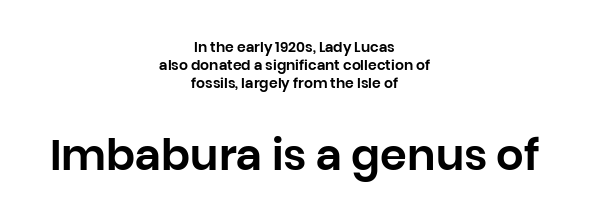
Examine the stroke ends and you'll find no serifs. Does extra space separate the letters? No, they use regular spacing. These lines are centered, leaving both edges ragged. The face used here appears at its bigger size in the lower chunk.
